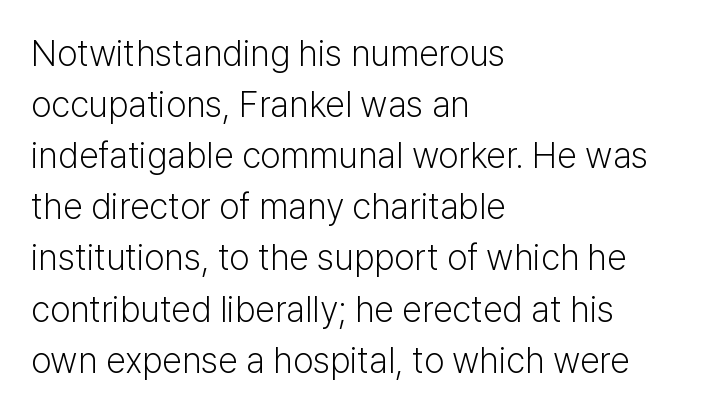
{"serif": "no", "italic": "no", "bold": "no", "weight": "light", "width": "normal", "stroke_contrast": "low", "x_height": "medium", "monospaced": "no", "underline": "no", "align": "left", "line_spacing": "normal", "line_spacing_ratio": 1.42, "letter_spacing": "normal", "letter_spacing_em": 0.0, "glyph_px": 36}
